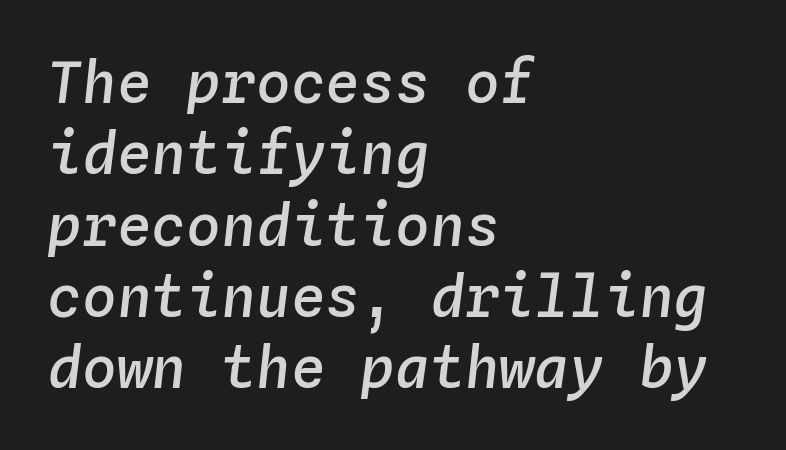
The image shows 58 px semibold type, italic (leaning right), monospaced; set left-aligned, line spacing 1.23x, normal letter spacing, not underlined; low stroke contrast and a medium x-height.
